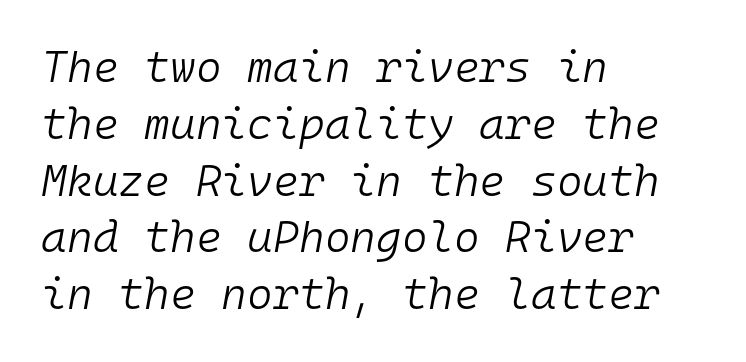
Q: Is the text bold? A: No.
Q: Is the text italic (slanted)? A: Yes, it leans right by about 10 degrees.
Q: Is the text underlined? A: No.
Q: How is the paragraph aligned? A: Left-aligned.
Q: Is the spacing between letters normal or unusually wide? A: Normal.
Q: Is the spacing between lines tight, normal or loose? A: Normal.
Q: Width (condensed, normal, or wide)? A: Normal.
Q: Stroke contrast? A: Low.
Q: x-height? A: Medium.
Q: Monospaced? A: Yes.
